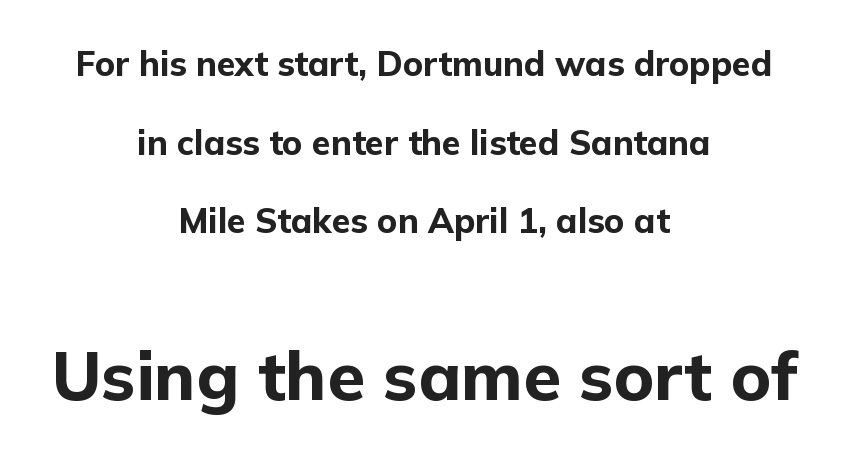
{"serif": "no", "italic": "no", "bold": "yes", "weight": "bold", "width": "normal", "stroke_contrast": "low", "x_height": "medium", "monospaced": "no", "underline": "no", "align": "center", "line_spacing": "loose", "line_spacing_ratio": 2.31, "letter_spacing": "normal", "letter_spacing_em": 0.0, "larger_block": "second", "size_ratio": 2.0, "glyph_px": 68}
